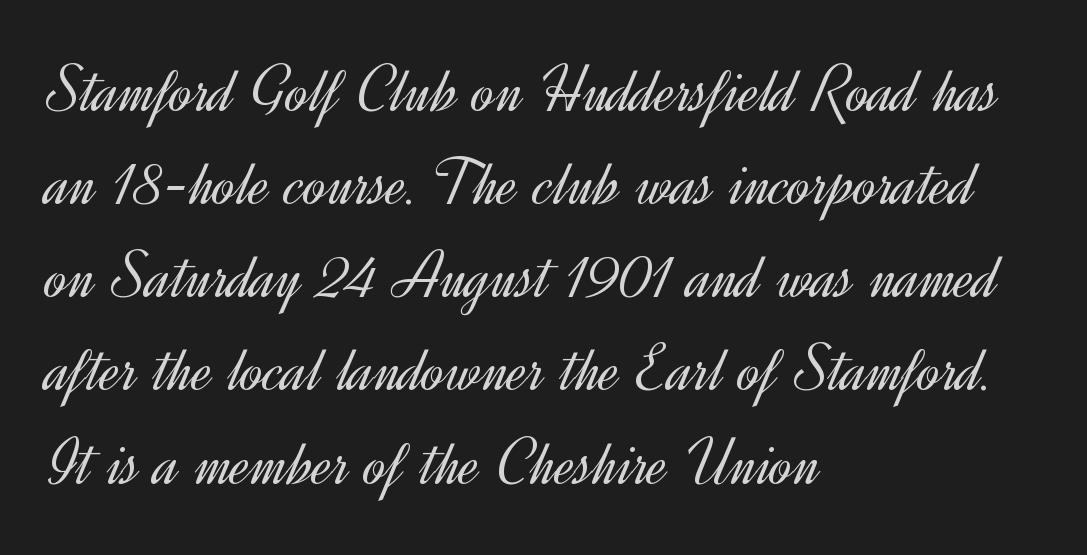
{"serif": "no", "bold": "no", "weight": "light", "width": "normal", "x_height": "small", "monospaced": "no", "underline": "no", "align": "left", "line_spacing": "normal", "line_spacing_ratio": 1.37, "letter_spacing": "normal", "letter_spacing_em": 0.0, "glyph_px": 68}
